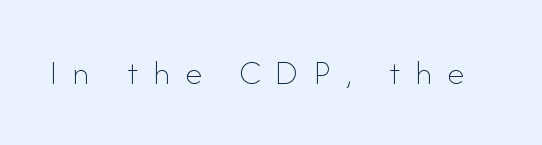
Letter spacing: wide. Descenders are the only things crossing below the line. Think of a printed novel: that variable character pitch is what you see here. Unbolded letterforms with no extra heft. In terms of posture, this sample is upright.
